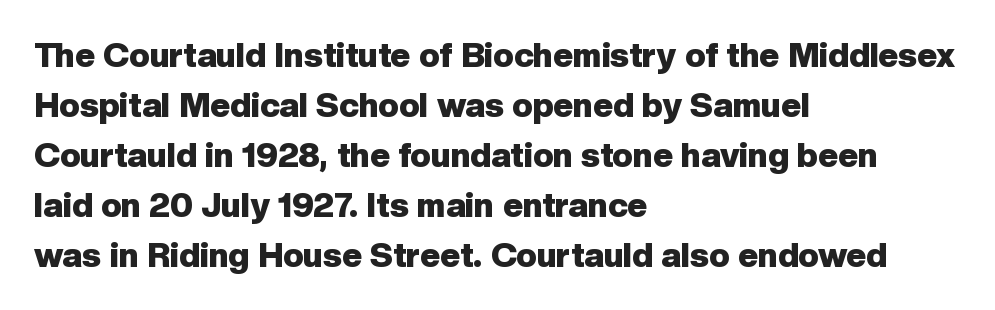
Q: Is the text bold? A: Yes.
Q: Is the text italic (slanted)? A: No, it is upright.
Q: Is the typeface a serif or a sans-serif typeface? A: Sans-serif.
Q: Is the text underlined? A: No.
Q: How is the paragraph aligned? A: Left-aligned.
Q: Is the spacing between letters normal or unusually wide? A: Normal.
Q: Is the spacing between lines tight, normal or loose? A: Normal.
Q: Width (condensed, normal, or wide)? A: Normal.
Q: Stroke contrast? A: Low.
Q: x-height? A: Medium.
Q: Monospaced? A: No.
